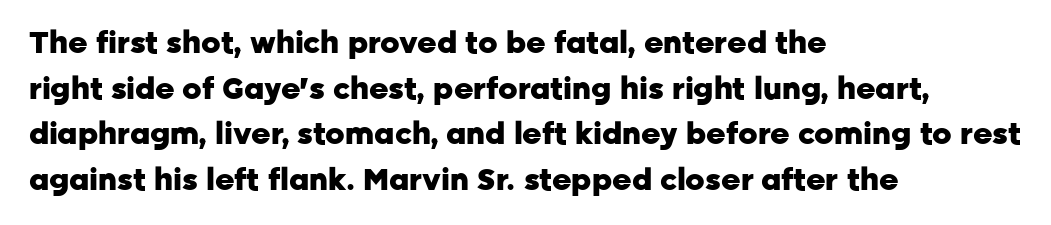
Typeset ragged right — the left edge is the straight one. Spacing between characters is what you'd get straight out of the box. Reading down the column, the eye jumps a familiar distance to each next line. Ascenders rise straight up at ninety degrees.
